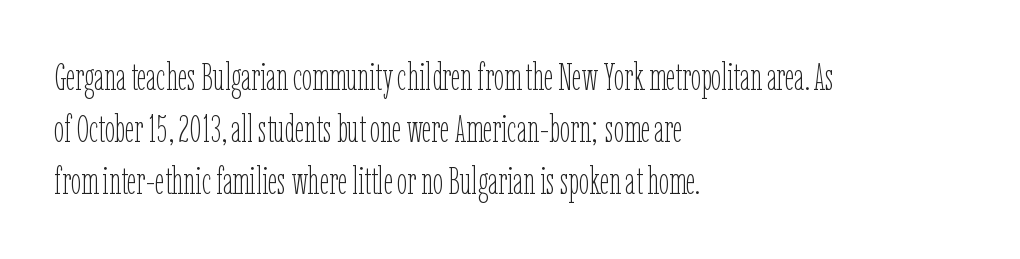
Each letter keeps its own natural width here, so spacing adapts to shape. Rendered with straight, roman letterforms. The gaps between neighbouring characters are ordinary and unremarkable. Summary of weight: not heavy and not bold. The space beneath each line is pristine and unruled.
